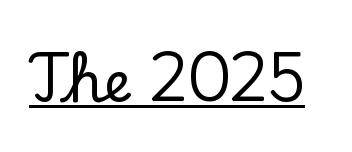
The image shows 56 px serif type, upright; set normal letter spacing, underlined; low stroke contrast and a small x-height.
